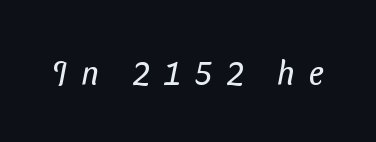
Proportional: the letters do not fall into vertical columns. Students, note that the glyphs here are deliberately spaced far apart. Ink coverage per letter is moderate at most. The baseline area is clear. Classification — sans serif.
